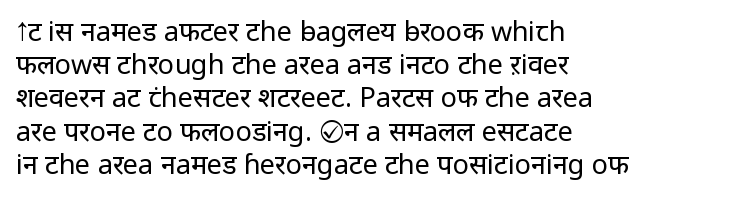
The zone under the glyphs is completely vacant. The passage is arranged the way most books set body copy — flush left. The type sits square on the baseline with zero lean. Weight: in the light-to-regular range. In terms of letterspacing, this is plain default setting.
